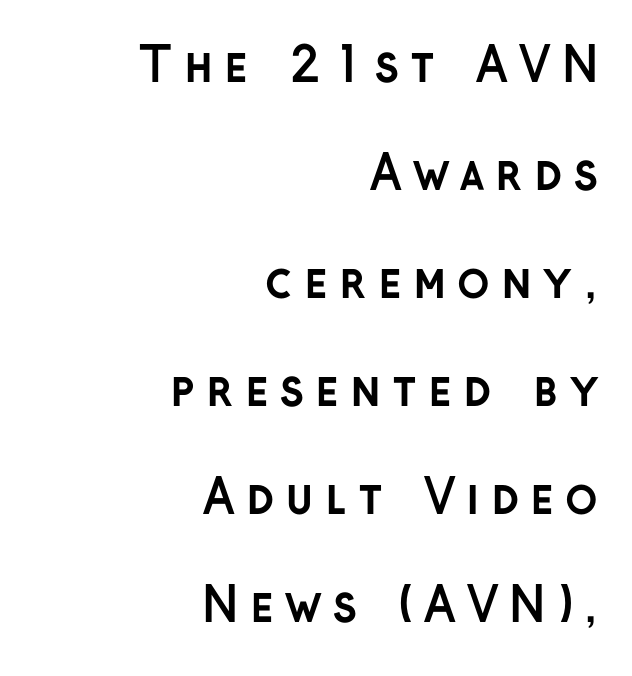
The image shows 48 px semibold sans-serif type, upright; set right-aligned, loose line spacing (2.25x), unusually wide letter spacing (+0.23 em), not underlined; low stroke contrast and a medium x-height.
